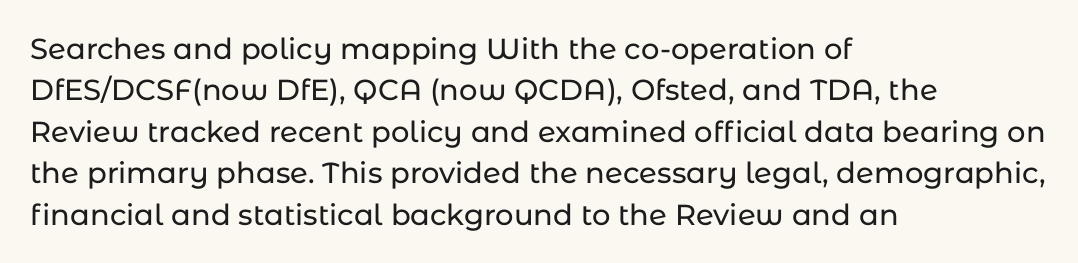
The image shows 29 px sans-serif type, upright; set left-aligned, normal line spacing (1.43x), normal letter spacing, not underlined; low stroke contrast and a medium x-height.
